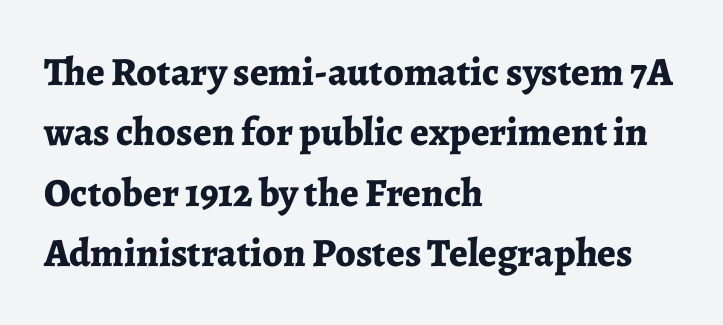
The rendering uses natural spacing where letterforms have individual widths. Anything drawn beneath the words? Only blank space. Whoever set this chose a conventional vertical rhythm. A typesetter would mark this as roman, not italic.
